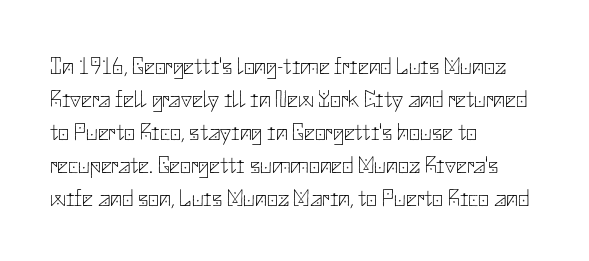
The image shows 24 px text type, upright; set left-aligned, normal line spacing (1.37x), normal letter spacing, not underlined.
